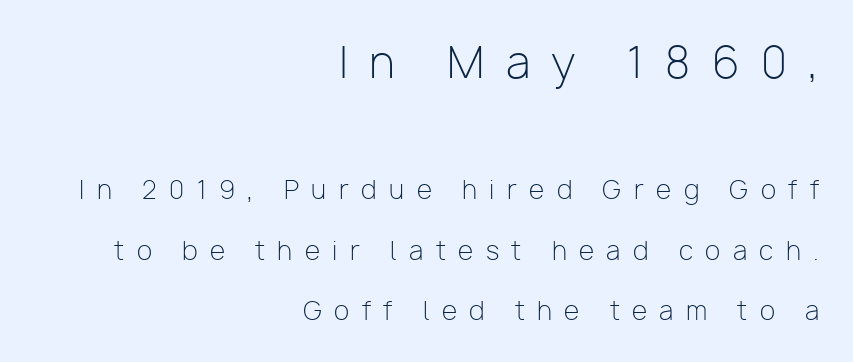
{"serif": "no", "italic": "no", "bold": "no", "weight": "light", "width": "normal", "stroke_contrast": "low", "x_height": "medium", "monospaced": "no", "underline": "no", "align": "right", "line_spacing": "loose", "line_spacing_ratio": 2.43, "letter_spacing": "wide", "letter_spacing_em": 0.5, "larger_block": "first", "size_ratio": 1.72, "glyph_px": 43}
